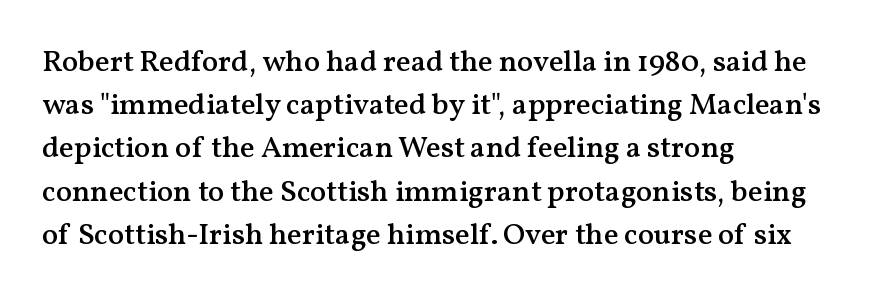
{"serif": "yes", "italic": "no", "bold": "semi", "weight": "semibold", "width": "normal", "stroke_contrast": "medium", "x_height": "medium", "monospaced": "no", "underline": "no", "align": "left", "line_spacing": "normal", "line_spacing_ratio": 1.44, "letter_spacing": "normal", "letter_spacing_em": 0.0, "glyph_px": 30}
